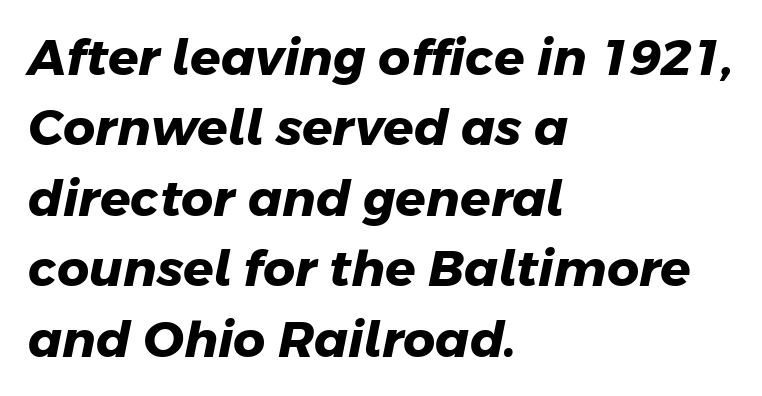
{"serif": "no", "bold": "yes", "weight": "heavy", "width": "normal", "stroke_contrast": "low", "x_height": "medium", "monospaced": "no", "underline": "no", "align": "left", "line_spacing": "normal", "line_spacing_ratio": 1.41, "letter_spacing": "normal", "letter_spacing_em": 0.0, "glyph_px": 50}
